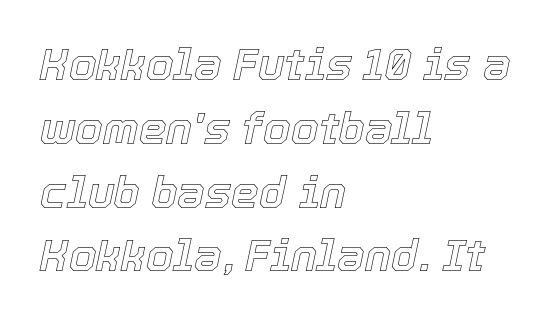
The image shows 44 px text type, italic (leaning right); set left-aligned, normal line spacing (1.45x), normal letter spacing, not underlined; a medium x-height.
